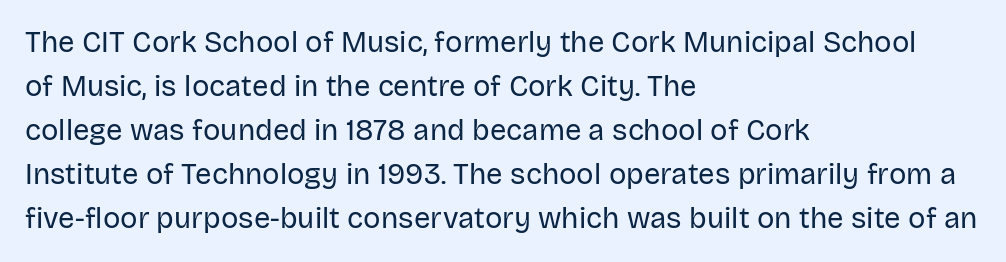
The zone under the glyphs is completely vacant. In terms of letterform style, serifs are entirely absent. In terms of leading, this rendering sits right in the middle. Stroke mass is kept to a normal reading level or below. Visually the block forms a straight wall on the left and a jagged coastline on the right.
